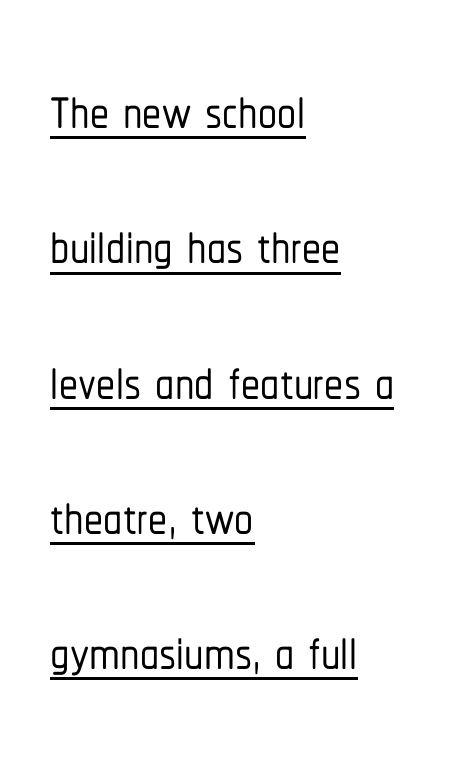
Q: Is the text italic (slanted)? A: No, it is upright.
Q: Is the typeface a serif or a sans-serif typeface? A: Sans-serif.
Q: Is the text underlined? A: Yes.
Q: How is the paragraph aligned? A: Left-aligned.
Q: Is the spacing between letters normal or unusually wide? A: Normal.
Q: Width (condensed, normal, or wide)? A: Condensed.
Q: Stroke contrast? A: Low.
Q: x-height? A: Medium.
Q: Monospaced? A: No.
